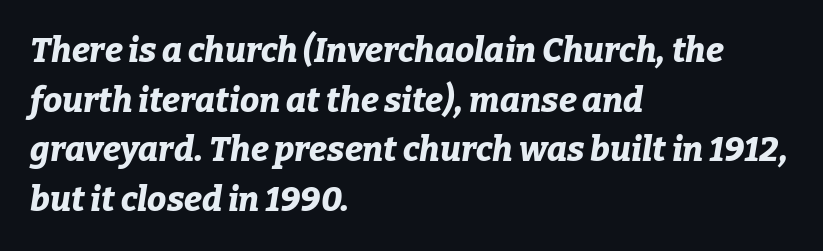
Q: Is the text bold? A: Yes.
Q: Is the text italic (slanted)? A: Yes, it leans right by about 9 degrees.
Q: Is the text underlined? A: No.
Q: How is the paragraph aligned? A: Left-aligned.
Q: Is the spacing between letters normal or unusually wide? A: Normal.
Q: Is the spacing between lines tight, normal or loose? A: Normal.
Q: Width (condensed, normal, or wide)? A: Normal.
Q: Stroke contrast? A: Low.
Q: x-height? A: Medium.
Q: Monospaced? A: No.
